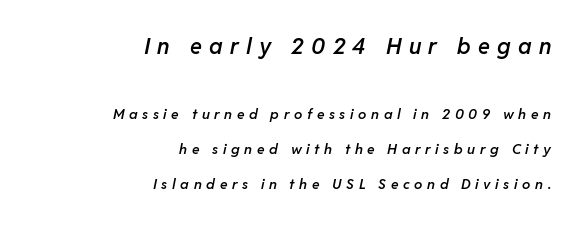
{"italic": "yes", "lean": "right", "slant_degrees": 11, "bold": "semi", "underline": "no", "align": "right", "line_spacing": "loose", "line_spacing_ratio": 2.5, "letter_spacing": "wide", "letter_spacing_em": 0.33, "larger_block": "first", "size_ratio": 1.57, "glyph_px": 22}
